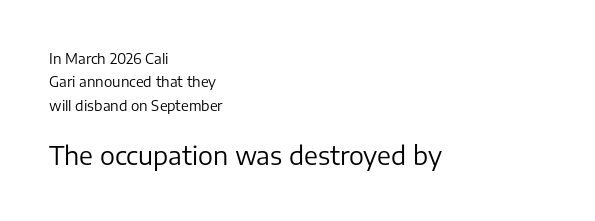
Q: Is the text bold? A: No.
Q: Is the text italic (slanted)? A: No, it is upright.
Q: Is the text underlined? A: No.
Q: How is the paragraph aligned? A: Left-aligned.
Q: Is the spacing between letters normal or unusually wide? A: Normal.
Q: Is the spacing between lines tight, normal or loose? A: Normal.
Q: Which block of text is set in a larger size, the first (top) or the second (bottom)? A: The second (bottom) one.
